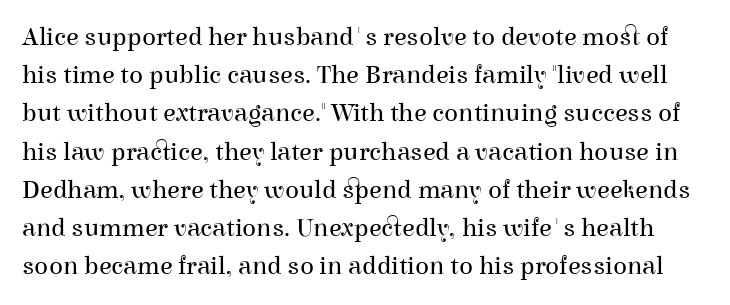
Ordinary non-slanted type is in use. The typeface has the unassuming heft of standard copy or less. A clean baseline with only descenders dipping below it. Glyph-to-glyph distance matches everyday printed text.
